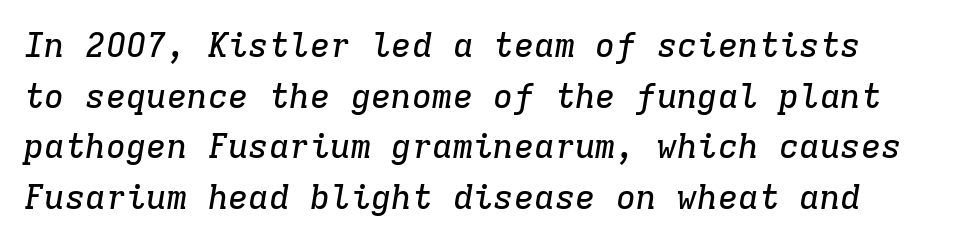
The image shows 34 px serif type, italic (leaning right), monospaced; set normal line spacing (1.49x), normal letter spacing, not underlined; low stroke contrast and a medium x-height.
